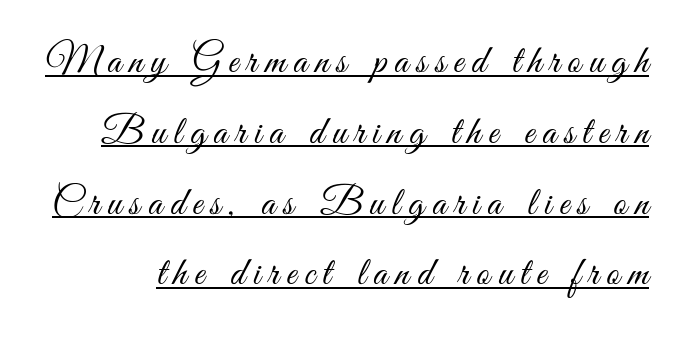
Q: Is the text bold? A: No.
Q: Is the text italic (slanted)? A: Yes.
Q: Is the typeface a serif or a sans-serif typeface? A: Sans-serif.
Q: Is the text underlined? A: Yes.
Q: Is the spacing between letters normal or unusually wide? A: Unusually wide.
Q: Width (condensed, normal, or wide)? A: Condensed.
Q: Stroke contrast? A: Medium.
Q: x-height? A: Small.
Q: Monospaced? A: No.
